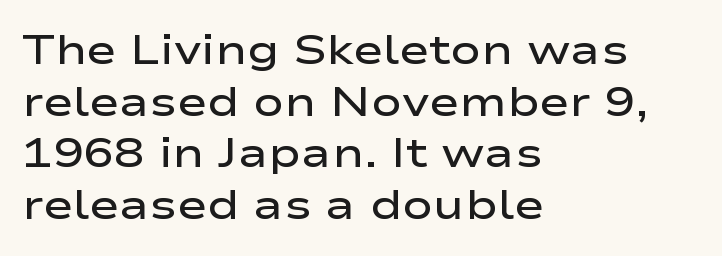
The image shows 41 px semibold, wide sans-serif type, upright; set left-aligned, normal line spacing (1.26x), normal letter spacing, not underlined; low stroke contrast and a medium x-height.
